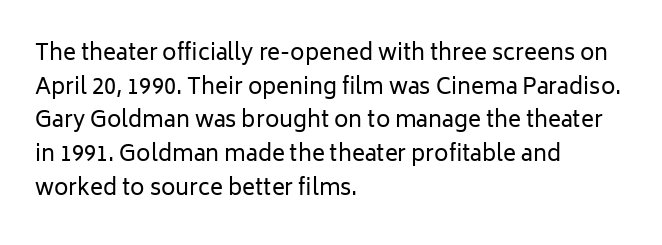
Q: Is the text bold? A: No.
Q: Is the text italic (slanted)? A: No, it is upright.
Q: Is the text underlined? A: No.
Q: How is the paragraph aligned? A: Left-aligned.
Q: Is the spacing between letters normal or unusually wide? A: Normal.
Q: Is the spacing between lines tight, normal or loose? A: Normal.
